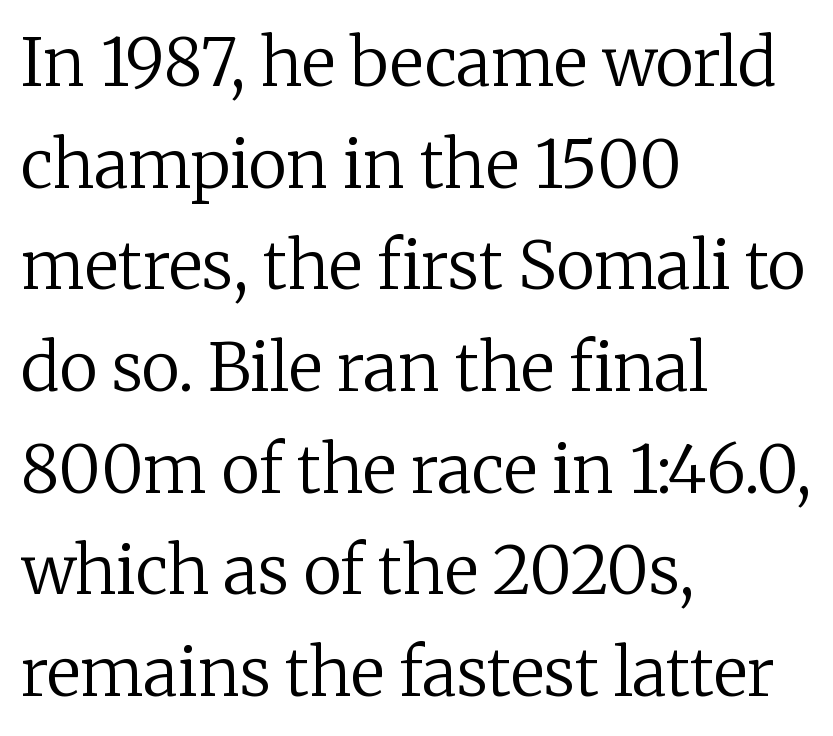
Spacing verdict: proportional, widths tailored to each character. This is serif lettering, the kind often seen in printed books. Rendered with straight, roman letterforms. Look at the tracking — it's just the regular setting, nothing added. The specimen omits any rule beneath the text block's lines.
